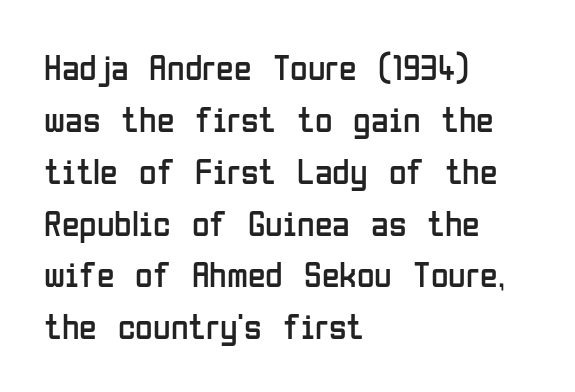
Q: Is the text bold? A: No.
Q: Is the text italic (slanted)? A: No, it is upright.
Q: Is the typeface a serif or a sans-serif typeface? A: Sans-serif.
Q: Is the text underlined? A: No.
Q: How is the paragraph aligned? A: Left-aligned.
Q: Is the spacing between letters normal or unusually wide? A: Normal.
Q: Is the spacing between lines tight, normal or loose? A: Normal.
Q: Width (condensed, normal, or wide)? A: Condensed.
Q: Stroke contrast? A: Low.
Q: x-height? A: Medium.
Q: Monospaced? A: No.
